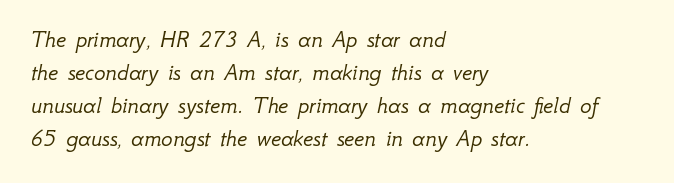
Students, observe: this is what conventionally led text looks like. A light-to-regular cut is what we see here. Left-aligned paragraph, ragged on the right. The passage shown leans; its letterforms are oblique. Here the glyphs are tracked normally, forming tight word shapes.
